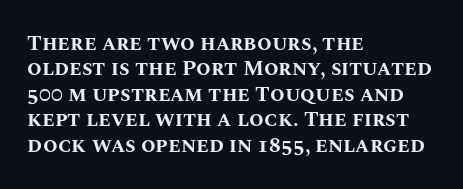
{"italic": "no", "bold": "yes", "underline": "no", "align": "left", "line_spacing_ratio": 1.21, "letter_spacing": "normal", "letter_spacing_em": 0.0, "glyph_px": 21}
